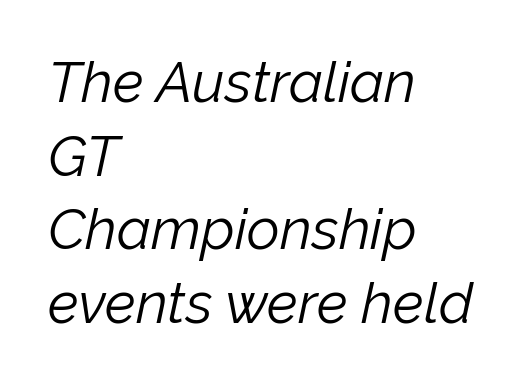
Q: Is the text bold? A: No.
Q: Is the text italic (slanted)? A: Yes, it leans right by about 12 degrees.
Q: Is the text underlined? A: No.
Q: How is the paragraph aligned? A: Left-aligned.
Q: Is the spacing between letters normal or unusually wide? A: Normal.
Q: Is the spacing between lines tight, normal or loose? A: Normal.
Q: Width (condensed, normal, or wide)? A: Normal.
Q: Stroke contrast? A: Low.
Q: x-height? A: Medium.
Q: Monospaced? A: No.
